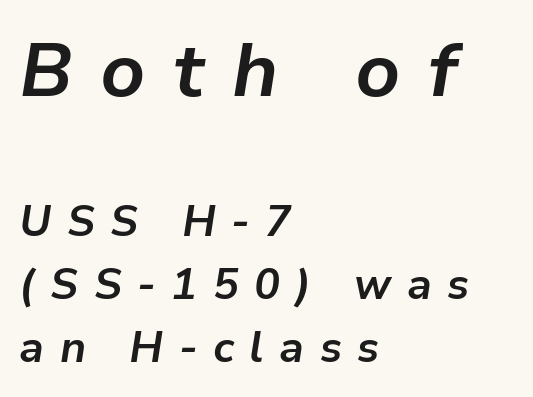
Q: Is the text bold? A: Yes.
Q: Is the text italic (slanted)? A: Yes, it leans right by about 9 degrees.
Q: Is the text underlined? A: No.
Q: How is the paragraph aligned? A: Left-aligned.
Q: Is the spacing between letters normal or unusually wide? A: Unusually wide.
Q: Is the spacing between lines tight, normal or loose? A: Normal.
Q: Which block of text is set in a larger size, the first (top) or the second (bottom)? A: The first (top) one.
Q: Width (condensed, normal, or wide)? A: Normal.
Q: Stroke contrast? A: Low.
Q: x-height? A: Medium.
Q: Monospaced? A: No.
